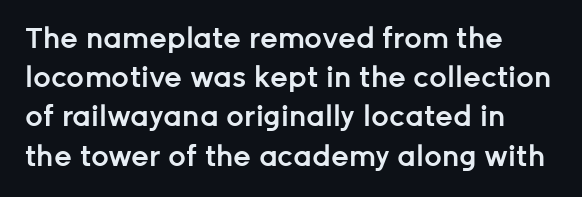
The image shows 28 px semibold sans-serif type, upright; set left-aligned, normal line spacing (1.4x), normal letter spacing, not underlined; low stroke contrast and a medium x-height.
